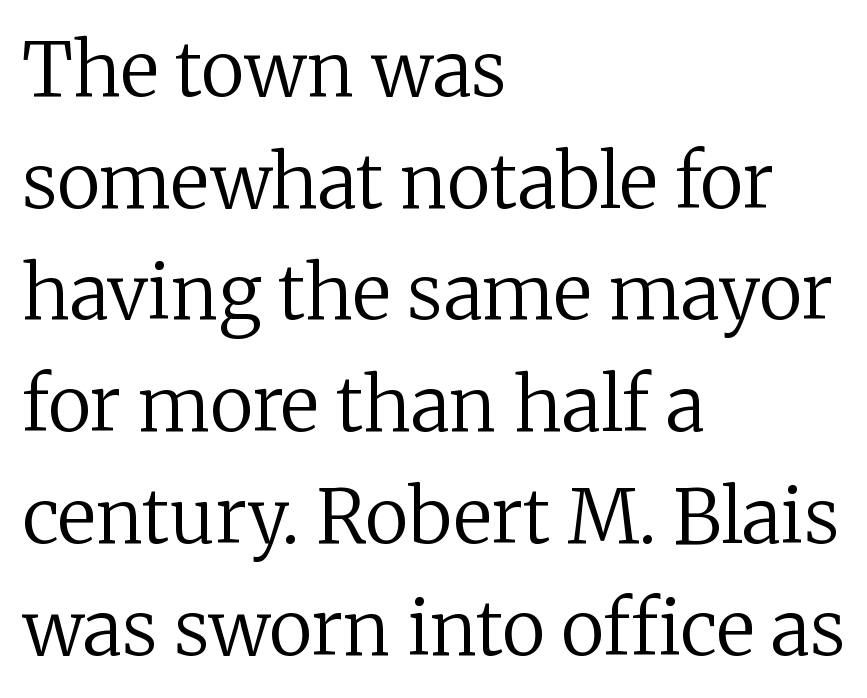
Look at the tracking — it's just the regular setting, nothing added. Weight: regular or lighter. The lettering stays uniformly vertical, giving the passage a roman look. Descenders hang freely into open space.
